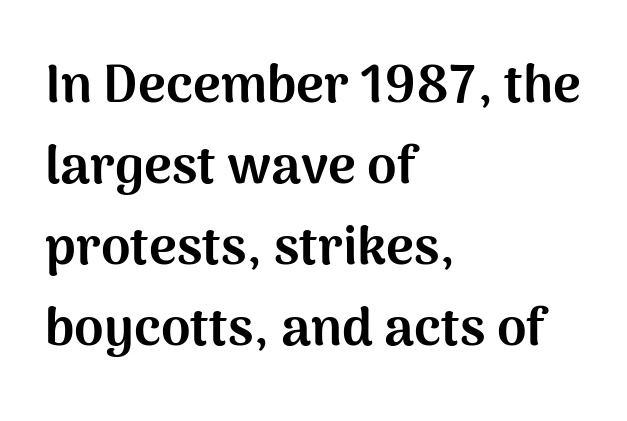
The image shows 53 px bold sans-serif type, upright; set left-aligned, normal line spacing (1.53x), normal letter spacing, not underlined; medium stroke contrast and a medium x-height.
